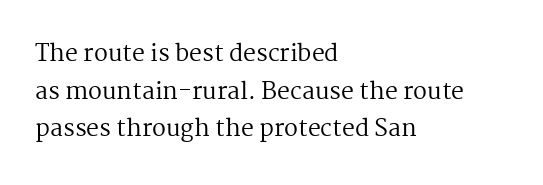
The image shows 23 px text type, upright; set left-aligned, normal line spacing (1.64x), normal letter spacing, not underlined.
